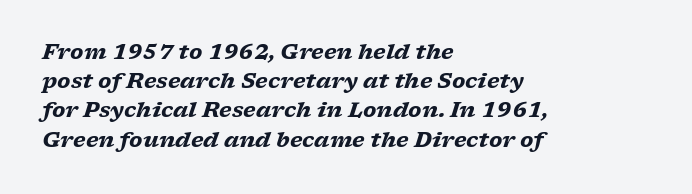
The image shows 21 px bold type, italic (leaning right); set left-aligned, normal line spacing (1.39x), normal letter spacing, not underlined.
